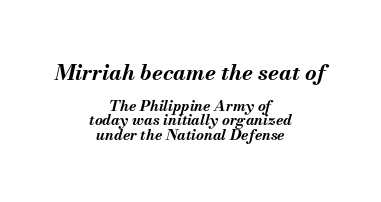
{"italic": "yes", "lean": "right", "slant_degrees": 13, "bold": "yes", "underline": "no", "align": "center", "line_spacing": "tight", "line_spacing_ratio": 0.97, "letter_spacing": "normal", "letter_spacing_em": 0.0, "larger_block": "first", "size_ratio": 1.47, "glyph_px": 22}
